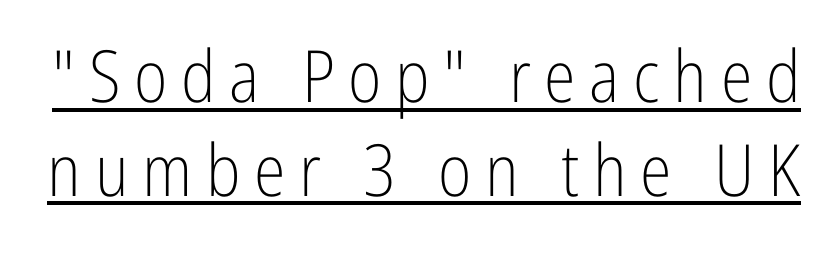
The image shows 72 px light, condensed sans-serif type, upright; set normal line spacing (1.3x), underlined; low stroke contrast and a medium x-height.
